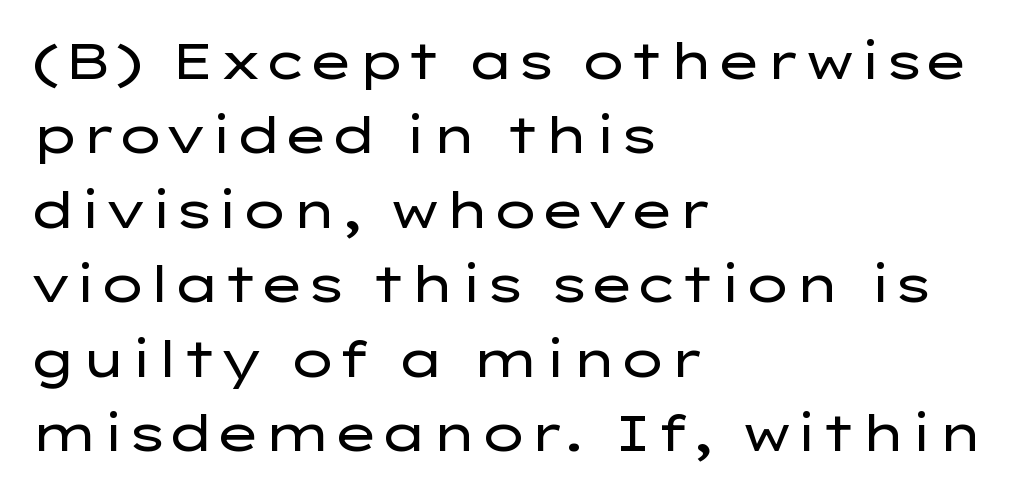
No extra ink here — the face is not bold. Characters remain perfectly vertical along every line. Glyph-to-glyph distance matches everyday printed text. This rendering uses left alignment, leaving the right contour irregular.
